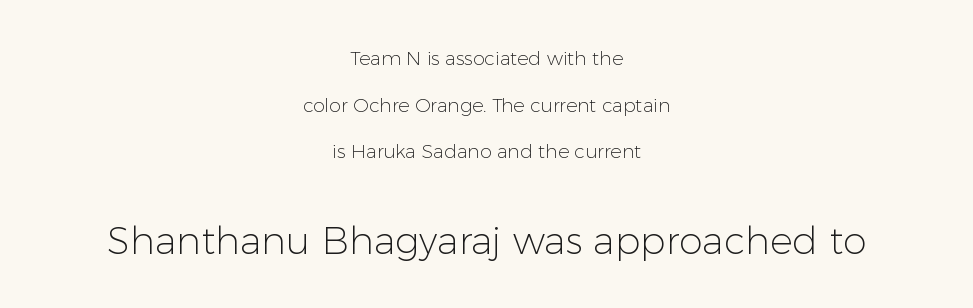
{"serif": "no", "italic": "no", "bold": "no", "weight": "light", "width": "normal", "stroke_contrast": "low", "x_height": "medium", "monospaced": "no", "underline": "no", "align": "center", "line_spacing": "loose", "line_spacing_ratio": 2.46, "letter_spacing": "normal", "letter_spacing_em": 0.0, "larger_block": "second", "size_ratio": 2.0, "glyph_px": 38}
